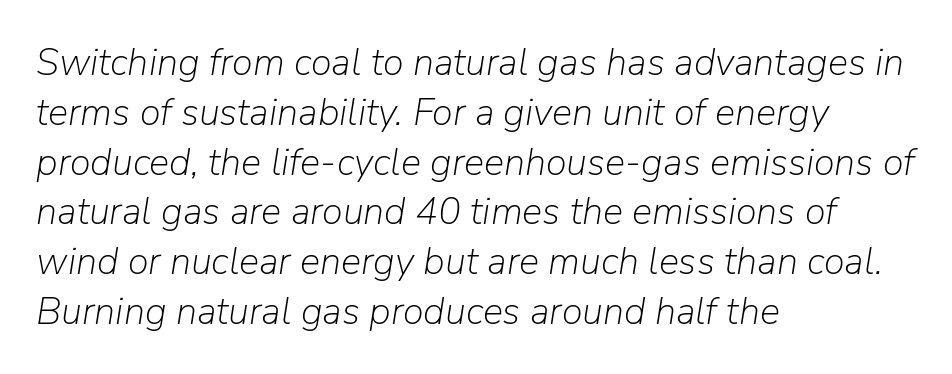
Q: Is the text bold? A: No.
Q: Is the text italic (slanted)? A: Yes, it leans right by about 9 degrees.
Q: Is the text underlined? A: No.
Q: How is the paragraph aligned? A: Left-aligned.
Q: Is the spacing between letters normal or unusually wide? A: Normal.
Q: Is the spacing between lines tight, normal or loose? A: Normal.
Q: Width (condensed, normal, or wide)? A: Normal.
Q: Stroke contrast? A: Low.
Q: x-height? A: Medium.
Q: Monospaced? A: No.
